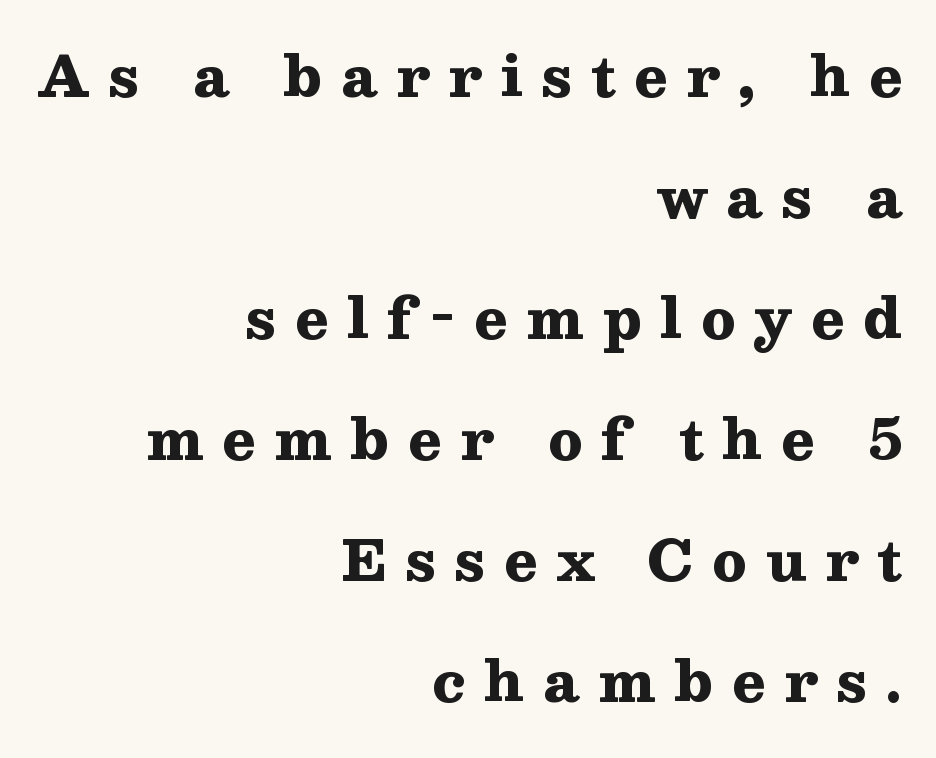
Weight: bold. Serifs: yes, visible at the terminals of the letterforms. Honestly, there is no underline to notice here at all. Character widths vary here, with narrow letters taking less room than wide ones. Characters remain perfectly vertical along every line.
